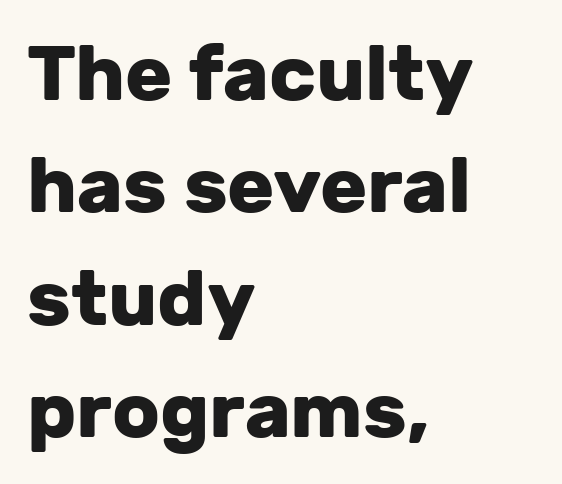
The image shows 78 px heavy sans-serif type, upright; set left-aligned, normal line spacing (1.44x), normal letter spacing, not underlined; low stroke contrast and a medium x-height.
